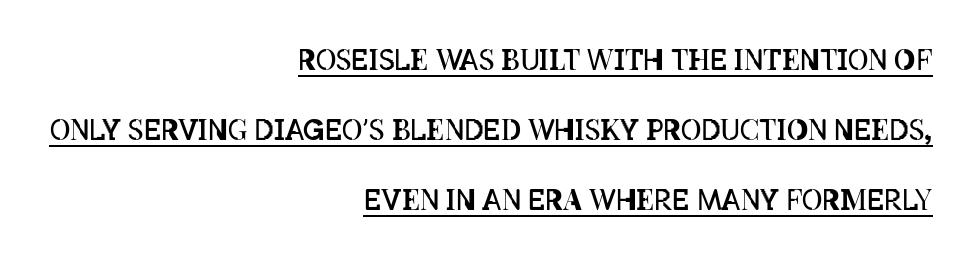
{"italic": "no", "bold": "no", "weight": "regular", "width": "condensed", "stroke_contrast": "low", "x_height": "large", "monospaced": "no", "underline": "yes", "align": "right", "line_spacing": "loose", "line_spacing_ratio": 2.5, "letter_spacing": "normal", "letter_spacing_em": 0.0, "glyph_px": 28}
